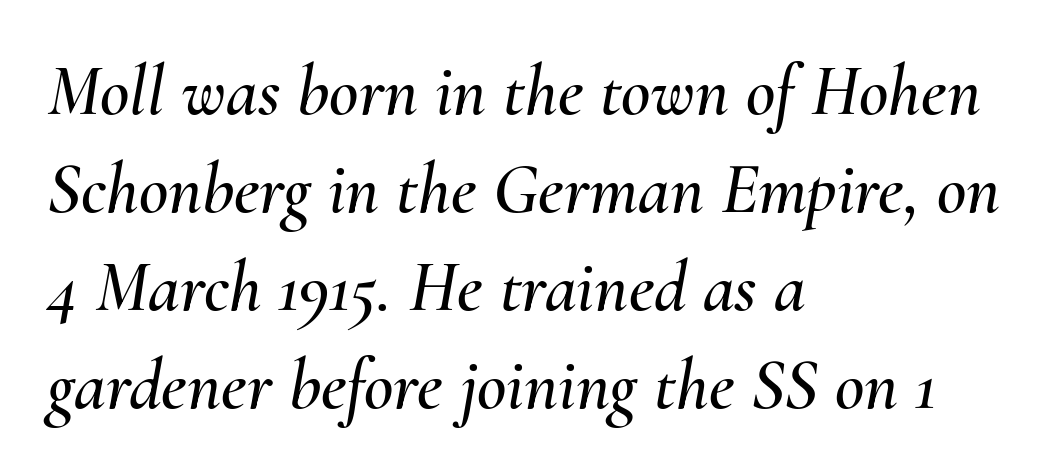
Q: Is the text italic (slanted)? A: Yes, it leans right by about 10 degrees.
Q: Is the text underlined? A: No.
Q: How is the paragraph aligned? A: Left-aligned.
Q: Is the spacing between letters normal or unusually wide? A: Normal.
Q: Is the spacing between lines tight, normal or loose? A: Normal.
Q: Width (condensed, normal, or wide)? A: Normal.
Q: Stroke contrast? A: Medium.
Q: x-height? A: Small.
Q: Monospaced? A: No.
